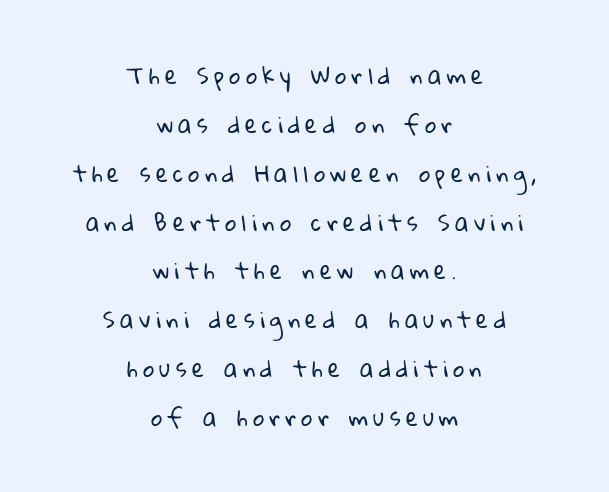
{"bold": "no", "underline": "no", "align": "center", "line_spacing": "loose", "line_spacing_ratio": 2.22, "letter_spacing": "wide", "letter_spacing_em": 0.24, "glyph_px": 22}
